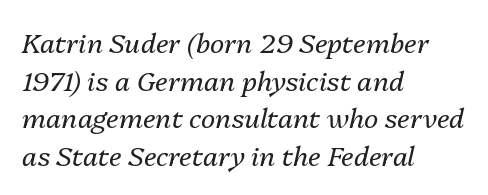
Horizontal bands of white between lines are of average thickness. Each row of text sits above clean, open space. The passage shown leans; its letterforms are oblique. Is the letter spacing exaggerated? No — it looks like the ordinary default. Caption: face not bold, strokes unweighted. The typesetter chose a ragged-right arrangement here.
